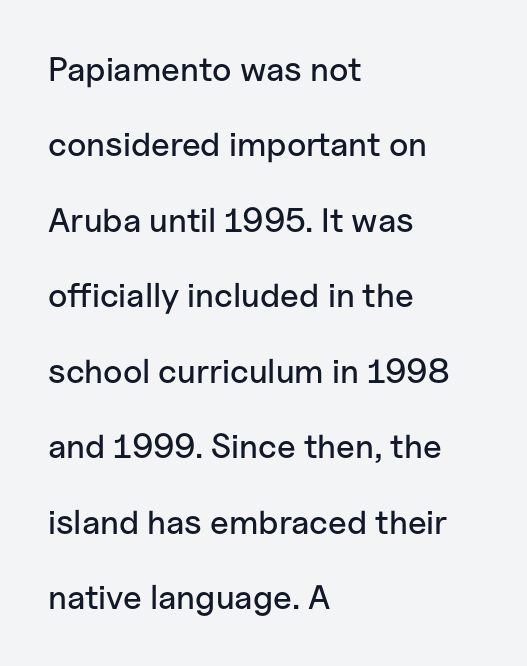
A classic flush-left, rag-right setting is used for this passage. Characters follow at the spacing the type designer built in. Students, observe: this is what heavily led, spacious text looks like. Descenders are the only things crossing below the line.
